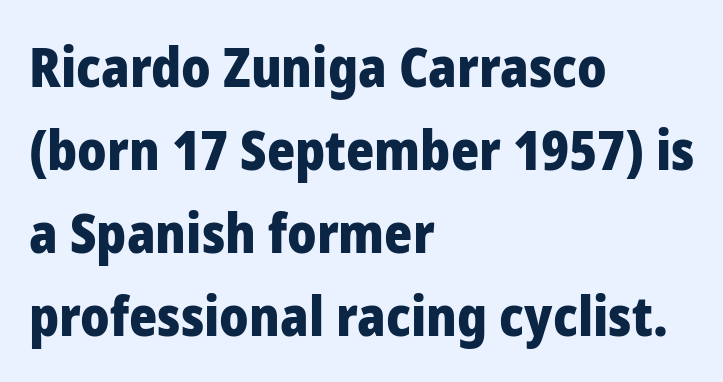
Q: Is the text bold? A: Yes.
Q: Is the text italic (slanted)? A: No, it is upright.
Q: Is the typeface a serif or a sans-serif typeface? A: Sans-serif.
Q: Is the text underlined? A: No.
Q: How is the paragraph aligned? A: Left-aligned.
Q: Is the spacing between letters normal or unusually wide? A: Normal.
Q: Is the spacing between lines tight, normal or loose? A: Normal.
Q: Width (condensed, normal, or wide)? A: Normal.
Q: Stroke contrast? A: Low.
Q: x-height? A: Medium.
Q: Monospaced? A: No.
